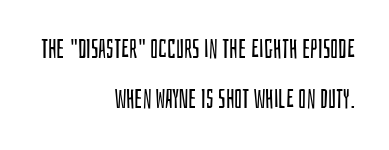
The characters are drawn with everyday or finer stroke widths. How are the letters spaced? Ordinarily, with no added tracking. The typography opts for an upright posture over an oblique one. The rendering uses a large line-height, opening up the rows. All the whitespace from short lines collects on the left.
